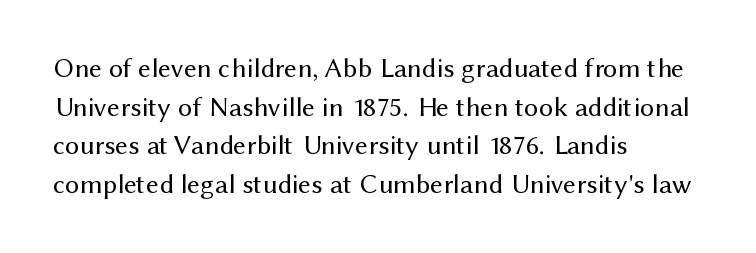
Unmarked baselines from the first word to the last. Honestly, the row spacing looks completely unremarkable. This sample has the flowing, uneven cadence of proportional lettering. This sample is left-justified, so line endings fall wherever the words run out. Observe the ordinary spacing: letters are neighbours, not strangers.
